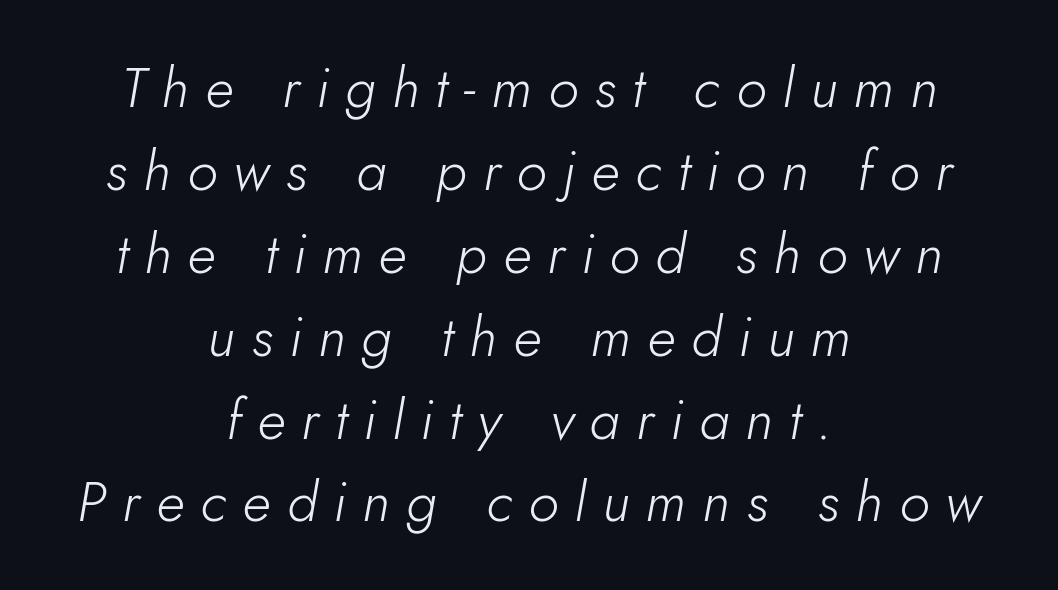
Q: Is the text bold? A: No.
Q: Is the text italic (slanted)? A: Yes, it leans right by about 10 degrees.
Q: Is the text underlined? A: No.
Q: How is the paragraph aligned? A: Centered.
Q: Is the spacing between letters normal or unusually wide? A: Unusually wide.
Q: Is the spacing between lines tight, normal or loose? A: Normal.
Q: Width (condensed, normal, or wide)? A: Normal.
Q: Stroke contrast? A: Low.
Q: x-height? A: Small.
Q: Monospaced? A: No.
